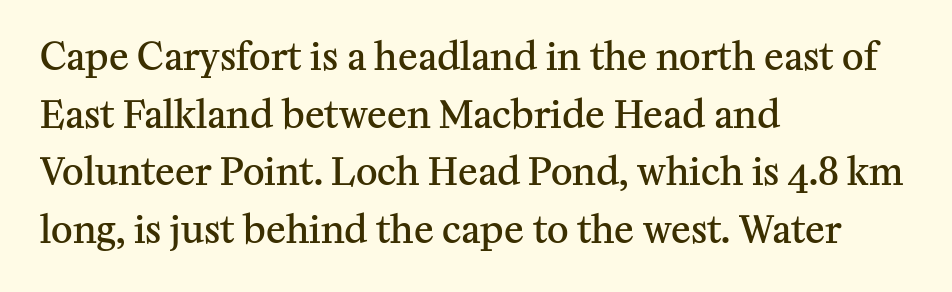
The image shows 37 px semibold serif type, upright; set left-aligned, normal line spacing (1.56x), normal letter spacing, not underlined; medium stroke contrast and a medium x-height.
